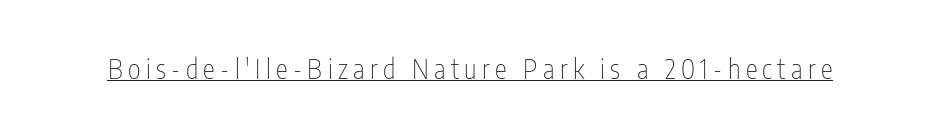
The image shows 27 px text type, upright; set unusually wide letter spacing (+0.2 em), underlined.
